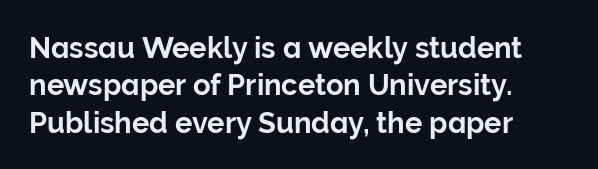
{"serif": "no", "italic": "no", "width": "normal", "stroke_contrast": "low", "x_height": "medium", "monospaced": "no", "underline": "no", "align": "left", "line_spacing": "normal", "line_spacing_ratio": 1.29, "letter_spacing": "normal", "letter_spacing_em": 0.0, "glyph_px": 29}
